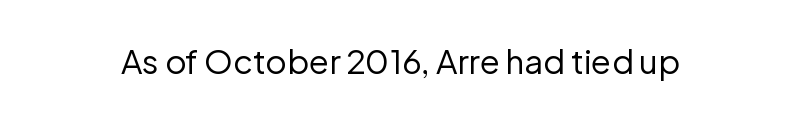
The image shows 33 px regular-weight sans-serif type, upright; set normal letter spacing, not underlined; low stroke contrast and a medium x-height.
